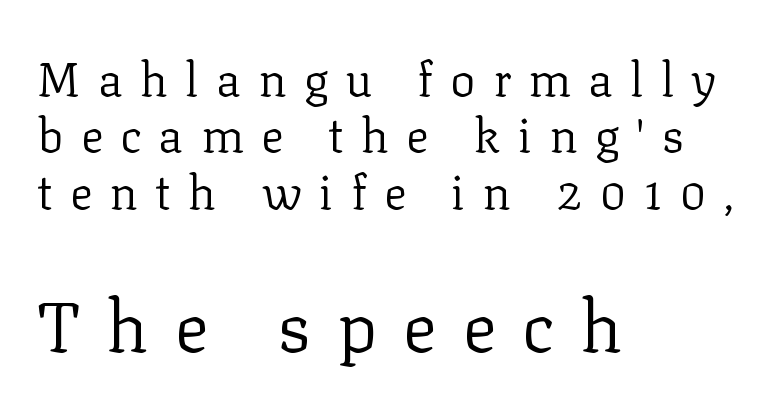
Q: Is the text bold? A: No.
Q: Is the text italic (slanted)? A: No, it is upright.
Q: Is the typeface a serif or a sans-serif typeface? A: Serif.
Q: Is the text underlined? A: No.
Q: How is the paragraph aligned? A: Left-aligned.
Q: Is the spacing between letters normal or unusually wide? A: Unusually wide.
Q: Which block of text is set in a larger size, the first (top) or the second (bottom)? A: The second (bottom) one.
Q: Width (condensed, normal, or wide)? A: Normal.
Q: Stroke contrast? A: Low.
Q: x-height? A: Medium.
Q: Monospaced? A: No.
